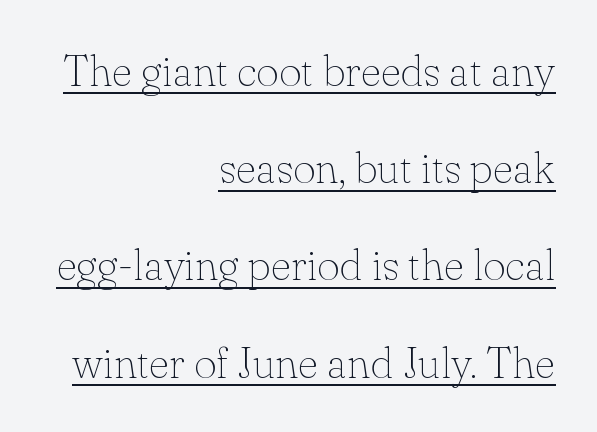
The image shows 44 px thin serif type, upright; set right-aligned, loose line spacing (2.21x), normal letter spacing, underlined; low stroke contrast and a small x-height.
